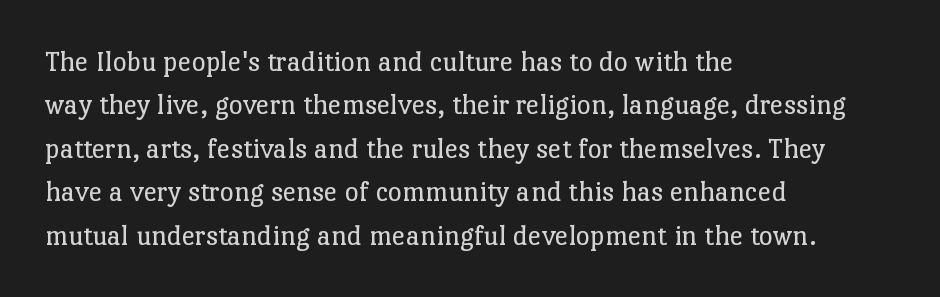
The image shows 30 px regular-weight serif type, upright; set left-aligned, normal line spacing (1.45x), normal letter spacing, not underlined; low stroke contrast and a medium x-height.
